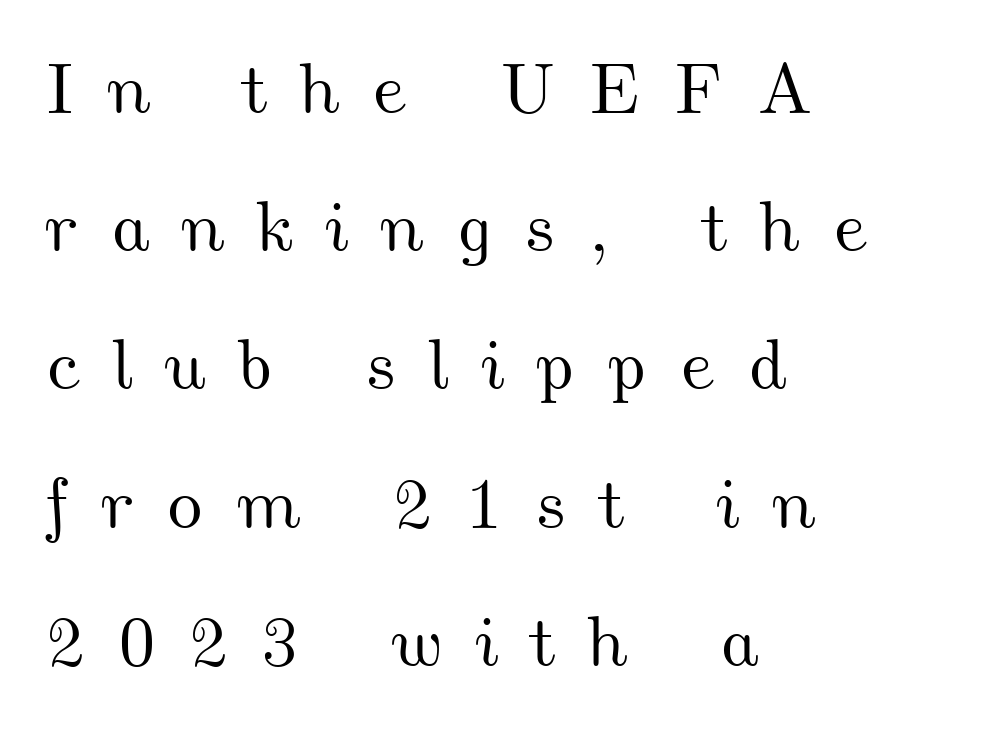
Students, observe: this is what heavily led, spacious text looks like. The string is rendered with underlining switched off. These lines are rendered in a variable-pitch font. The letterforms stand isolated, each surrounded by extra space.
